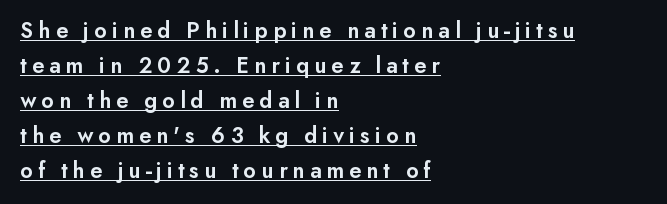
These words are printed semibold, heavier than regular yet not bold. Reading down the block, your eye returns to a fixed left position each line. Like a heading marked for emphasis, these lines bear an underscore. Nope, not italic — everything's standing straight. A typesetter would call this heavily tracked-out type. The designer left line spacing at the default.
